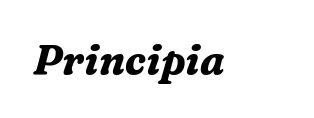
{"serif": "yes", "italic": "yes", "lean": "right", "slant_degrees": 16, "bold": "yes", "weight": "bold", "width": "normal", "stroke_contrast": "medium", "x_height": "medium", "monospaced": "no", "underline": "no", "letter_spacing": "normal", "letter_spacing_em": 0.0, "glyph_px": 41}
